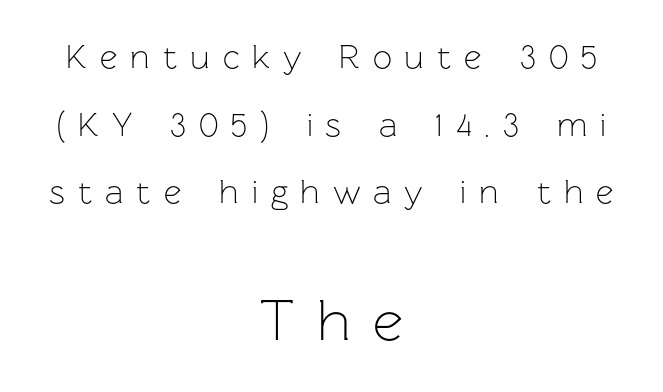
A student would notice the bottom passage is typeset larger than what precedes it. It's the straight-up-and-down kind of type. You could only call the tracking loose — the letters float apart. You could not count columns in this text — the font is proportionally spaced. Honestly, the rows look like they've been pulled way apart. Compared with a typical body face, this is equally light or lighter still.
